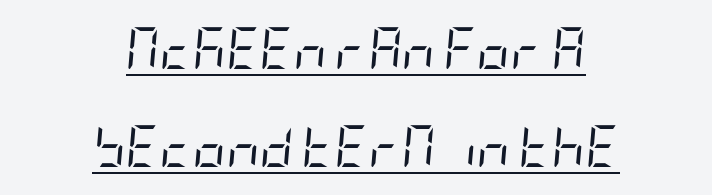
{"italic": "yes", "lean": "right", "slant_degrees": 5, "bold": "no", "weight": "regular", "width": "condensed", "stroke_contrast": "low", "x_height": "large", "underline": "yes", "align": "center", "line_spacing": "loose", "line_spacing_ratio": 2.39, "letter_spacing": "normal", "letter_spacing_em": 0.0, "glyph_px": 41}
